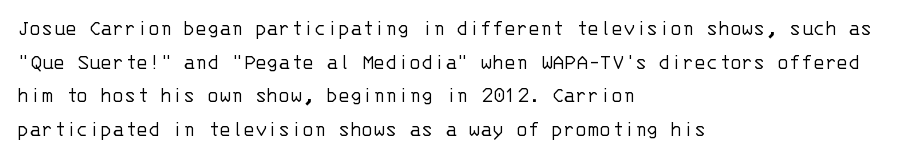
The image shows 22 px text type, upright; set left-aligned, normal line spacing (1.53x), normal letter spacing, not underlined.
